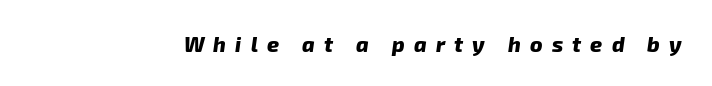
The gap between lines stays unmarked. Summary of weight: heavy, a full bold. In terms of letterspacing, this is a distinctly airy, spread setting.
